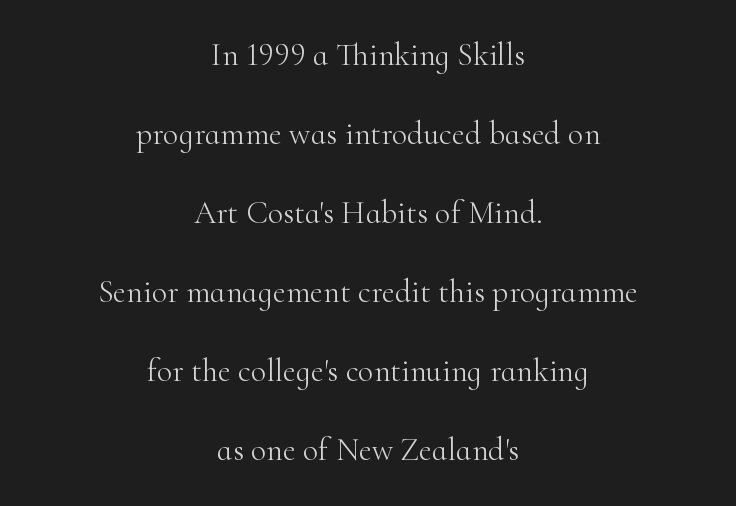
Is the block centered? Yes — each line is placed symmetrically about the middle. The letters advance in unequal steps, a hallmark of proportional type. Leading: increased. Rendered with straight, roman letterforms.
